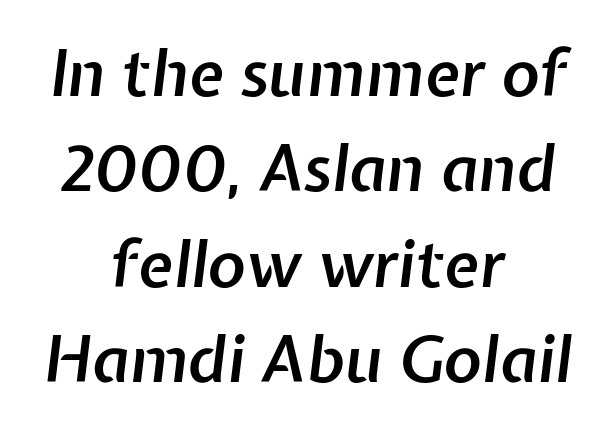
Q: Is the text bold? A: Semi-bold.
Q: Is the text italic (slanted)? A: Yes, it leans right by about 7 degrees.
Q: Is the text underlined? A: No.
Q: How is the paragraph aligned? A: Centered.
Q: Is the spacing between letters normal or unusually wide? A: Normal.
Q: Is the spacing between lines tight, normal or loose? A: Normal.
Q: Width (condensed, normal, or wide)? A: Normal.
Q: Stroke contrast? A: Low.
Q: x-height? A: Medium.
Q: Monospaced? A: No.
